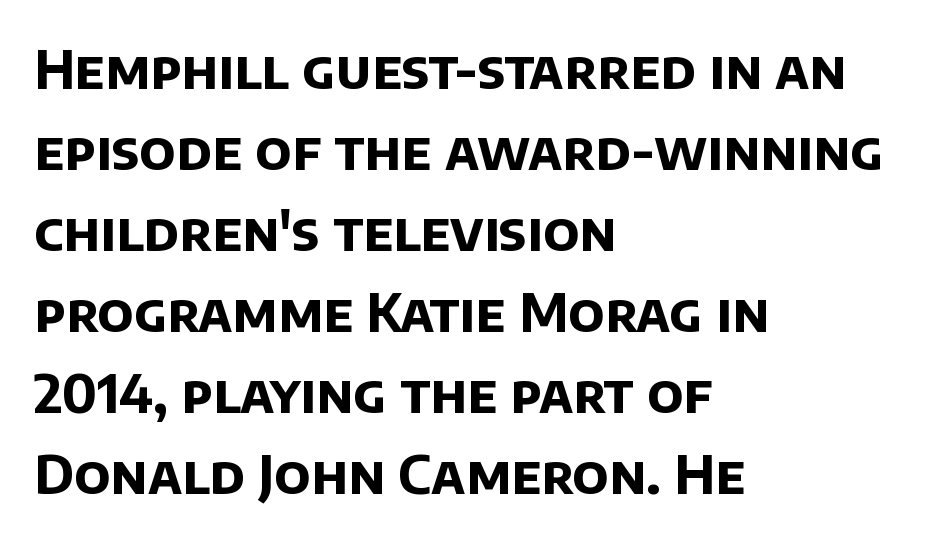
Q: Is the text bold? A: Yes.
Q: Is the typeface a serif or a sans-serif typeface? A: Sans-serif.
Q: Is the text underlined? A: No.
Q: How is the paragraph aligned? A: Left-aligned.
Q: Is the spacing between letters normal or unusually wide? A: Normal.
Q: Is the spacing between lines tight, normal or loose? A: Normal.
Q: Width (condensed, normal, or wide)? A: Normal.
Q: Stroke contrast? A: Low.
Q: x-height? A: Large.
Q: Monospaced? A: No.
